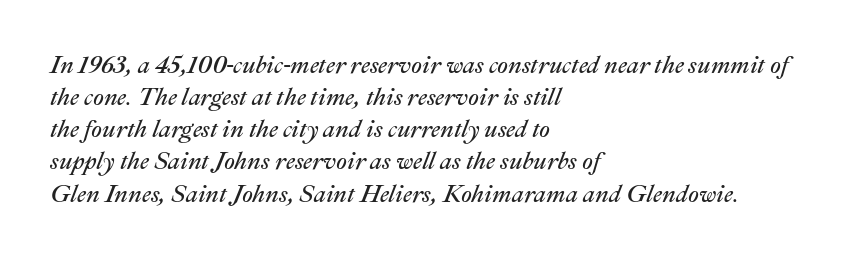
The image shows 24 px text type, italic (leaning right); set left-aligned, normal line spacing (1.34x), normal letter spacing, not underlined.
